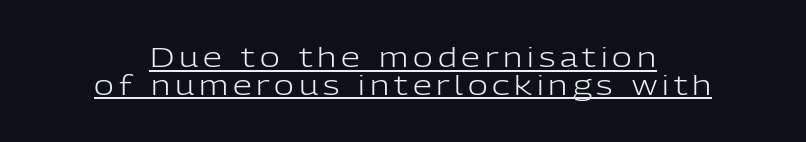
Q: Is the text bold? A: No.
Q: Is the text italic (slanted)? A: No, it is upright.
Q: Is the text underlined? A: Yes.
Q: How is the paragraph aligned? A: Centered.
Q: Is the spacing between lines tight, normal or loose? A: Tight.
